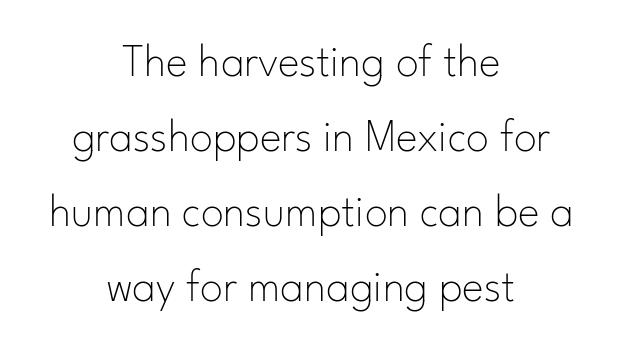
The image shows 46 px thin sans-serif type, upright; set centered, normal line spacing (1.63x), normal letter spacing, not underlined; low stroke contrast and a small x-height.
